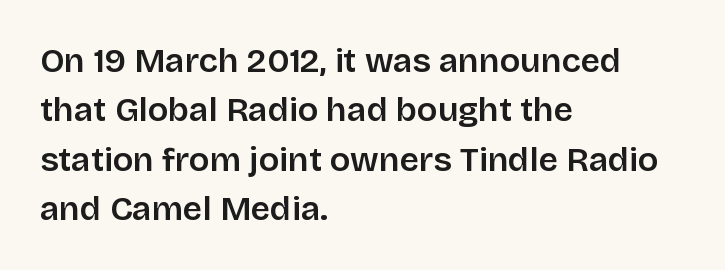
{"serif": "no", "italic": "no", "width": "normal", "stroke_contrast": "low", "x_height": "large", "monospaced": "no", "underline": "no", "align": "left", "line_spacing": "normal", "line_spacing_ratio": 1.45, "letter_spacing": "normal", "letter_spacing_em": 0.0, "glyph_px": 34}
